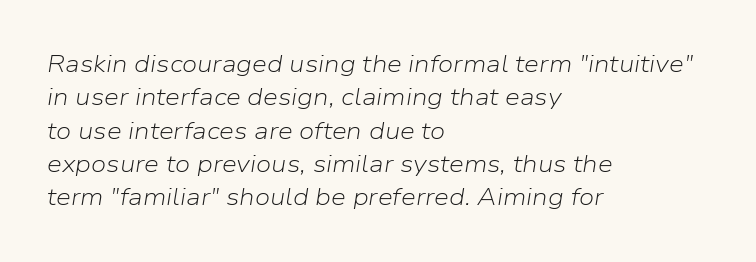
The image shows 24 px text type, italic (leaning right); set left-aligned, normal line spacing (1.39x), normal letter spacing, not underlined.
